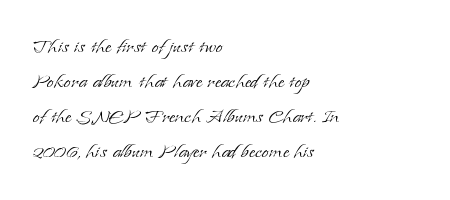
{"bold": "no", "underline": "no", "align": "left", "line_spacing": "normal", "line_spacing_ratio": 1.4, "letter_spacing": "normal", "letter_spacing_em": 0.0, "glyph_px": 25}
